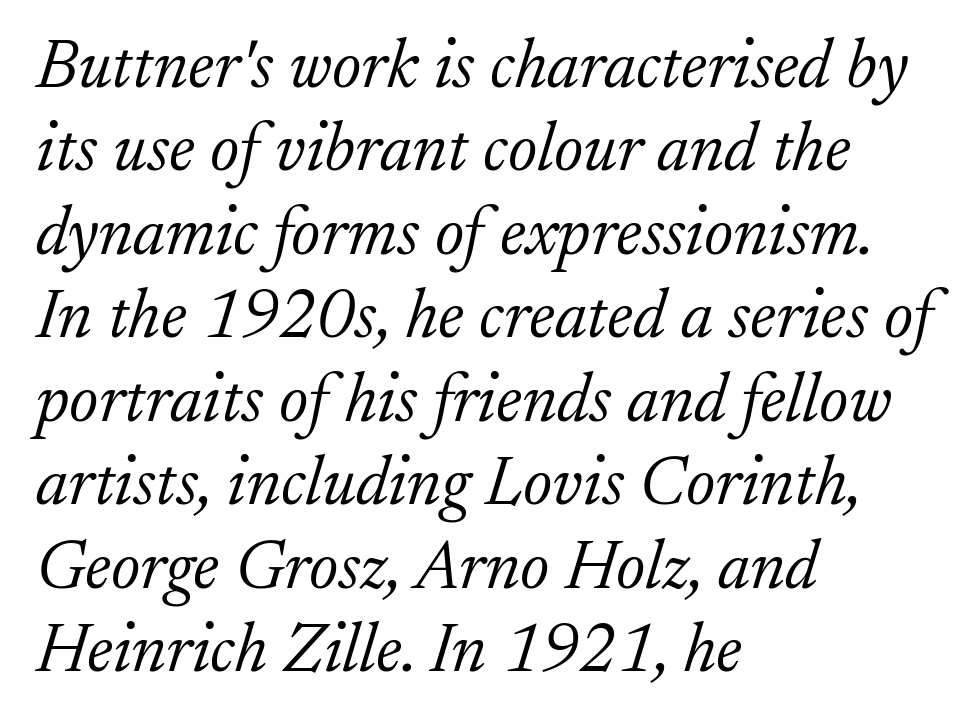
{"serif": "yes", "italic": "yes", "lean": "right", "slant_degrees": 17, "bold": "no", "weight": "light", "width": "normal", "stroke_contrast": "low", "x_height": "small", "monospaced": "no", "underline": "no", "align": "left", "line_spacing_ratio": 1.21, "letter_spacing": "normal", "letter_spacing_em": 0.0, "glyph_px": 69}
